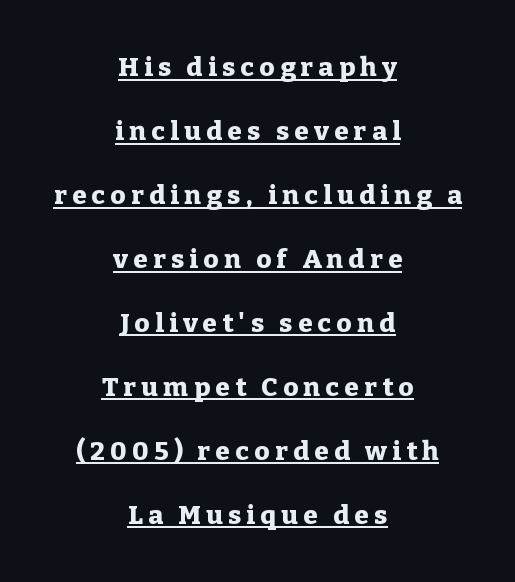
Q: Is the text bold? A: Yes.
Q: Is the text italic (slanted)? A: No, it is upright.
Q: Is the text underlined? A: Yes.
Q: How is the paragraph aligned? A: Centered.
Q: Is the spacing between letters normal or unusually wide? A: Unusually wide.
Q: Is the spacing between lines tight, normal or loose? A: Loose.
